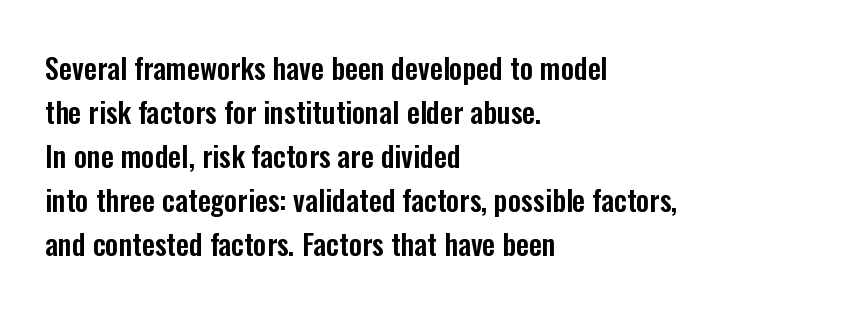
Spacing verdict: proportional, widths tailored to each character. Every stem runs plumb, perpendicular to the baseline. One glance says typical: line gaps are just what's usual. These lines are set flush left with a ragged right edge. Tracking value appears to be zero — textbook default spacing. Note: no serifs on the glyphs.
